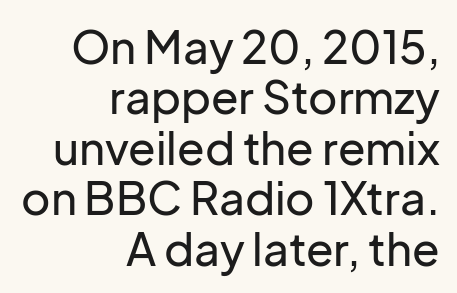
{"serif": "no", "italic": "no", "width": "normal", "stroke_contrast": "low", "x_height": "medium", "monospaced": "no", "underline": "no", "align": "right", "line_spacing": "tight", "line_spacing_ratio": 1.12, "letter_spacing": "normal", "letter_spacing_em": 0.0, "glyph_px": 45}
